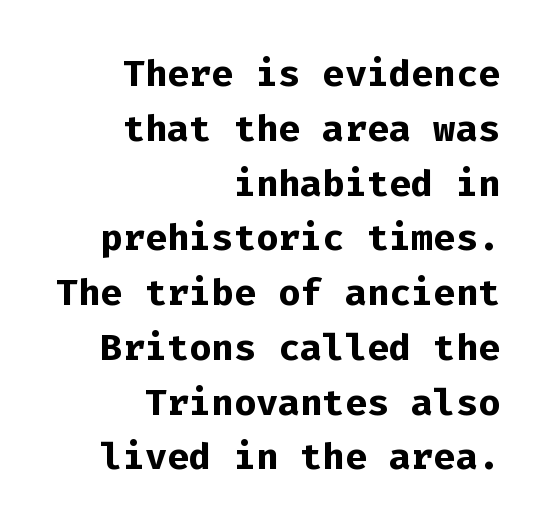
Q: Is the text bold? A: Yes.
Q: Is the text italic (slanted)? A: No, it is upright.
Q: Is the typeface a serif or a sans-serif typeface? A: Sans-serif.
Q: Is the text underlined? A: No.
Q: How is the paragraph aligned? A: Right-aligned.
Q: Is the spacing between letters normal or unusually wide? A: Normal.
Q: Is the spacing between lines tight, normal or loose? A: Normal.
Q: Width (condensed, normal, or wide)? A: Normal.
Q: Stroke contrast? A: Low.
Q: x-height? A: Medium.
Q: Monospaced? A: Yes.
